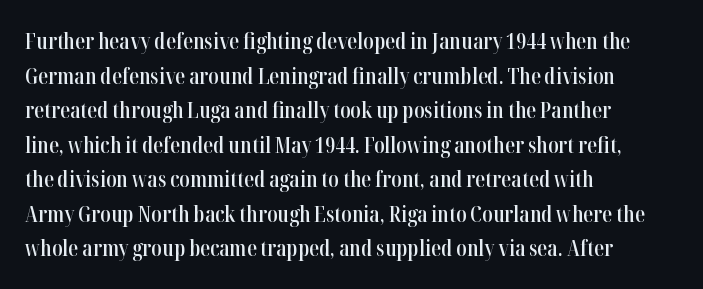
The image shows 22 px text type, upright; set left-aligned, normal line spacing (1.57x), normal letter spacing, not underlined.
